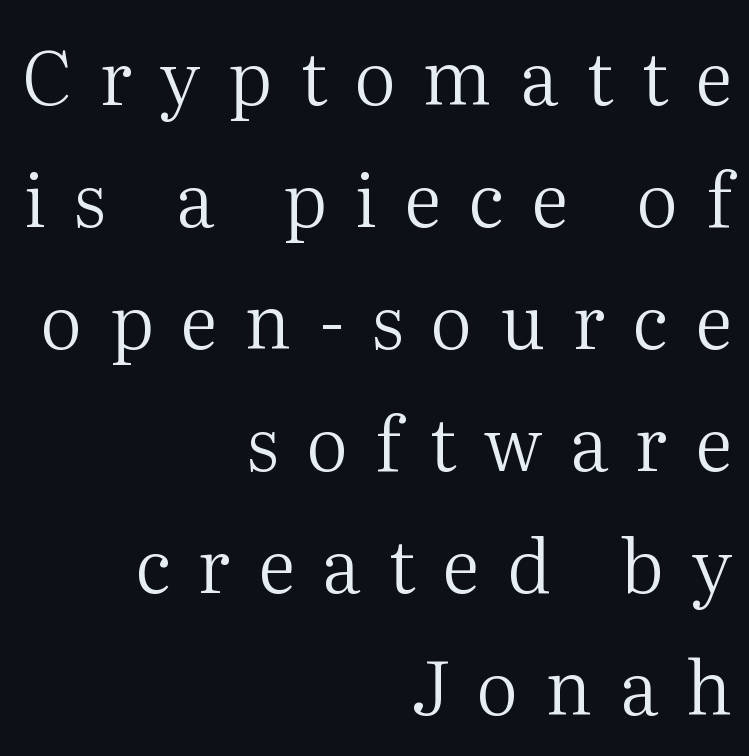
{"serif": "yes", "italic": "no", "bold": "no", "weight": "regular", "width": "normal", "stroke_contrast": "medium", "x_height": "medium", "monospaced": "no", "underline": "no", "align": "right", "line_spacing": "normal", "line_spacing_ratio": 1.65, "letter_spacing": "wide", "letter_spacing_em": 0.37, "glyph_px": 74}
